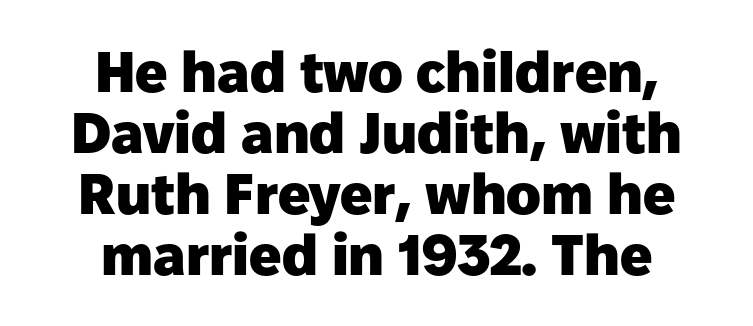
{"serif": "no", "italic": "no", "bold": "yes", "weight": "heavy", "width": "normal", "stroke_contrast": "low", "x_height": "medium", "monospaced": "no", "underline": "no", "align": "center", "line_spacing": "tight", "line_spacing_ratio": 1.07, "letter_spacing": "normal", "letter_spacing_em": 0.0, "glyph_px": 57}
